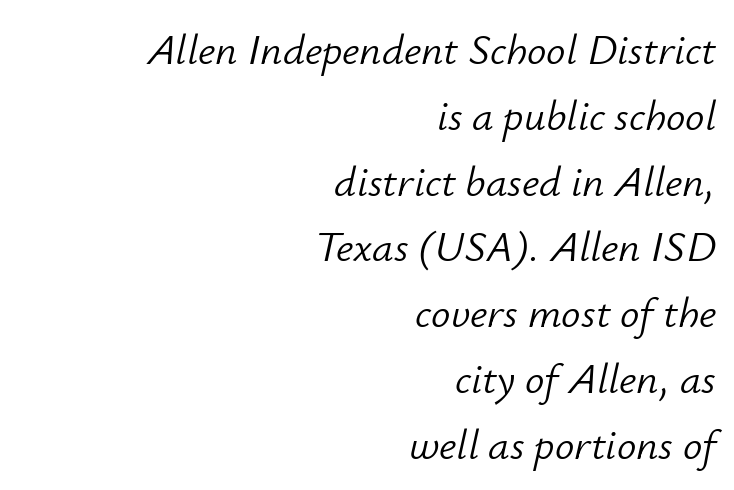
{"italic": "yes", "lean": "right", "slant_degrees": 12, "bold": "no", "weight": "light", "width": "normal", "stroke_contrast": "low", "x_height": "small", "monospaced": "no", "underline": "no", "align": "right", "line_spacing": "normal", "line_spacing_ratio": 1.53, "letter_spacing": "normal", "letter_spacing_em": 0.0, "glyph_px": 43}
